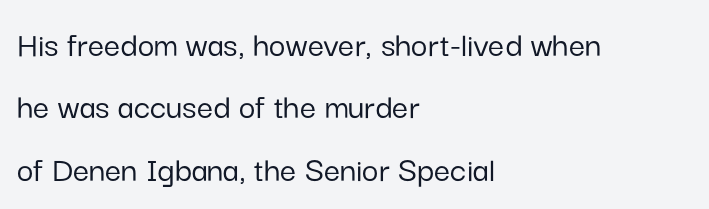
Q: Is the text italic (slanted)? A: No, it is upright.
Q: Is the typeface a serif or a sans-serif typeface? A: Sans-serif.
Q: Is the text underlined? A: No.
Q: How is the paragraph aligned? A: Left-aligned.
Q: Is the spacing between letters normal or unusually wide? A: Normal.
Q: Width (condensed, normal, or wide)? A: Normal.
Q: Stroke contrast? A: Low.
Q: x-height? A: Medium.
Q: Monospaced? A: No.
